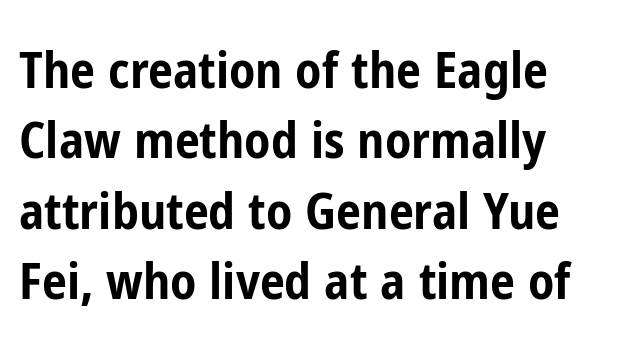
Q: Is the text bold? A: Yes.
Q: Is the text italic (slanted)? A: No, it is upright.
Q: Is the typeface a serif or a sans-serif typeface? A: Sans-serif.
Q: Is the text underlined? A: No.
Q: Is the spacing between letters normal or unusually wide? A: Normal.
Q: Is the spacing between lines tight, normal or loose? A: Normal.
Q: Width (condensed, normal, or wide)? A: Condensed.
Q: Stroke contrast? A: Low.
Q: x-height? A: Medium.
Q: Monospaced? A: No.
